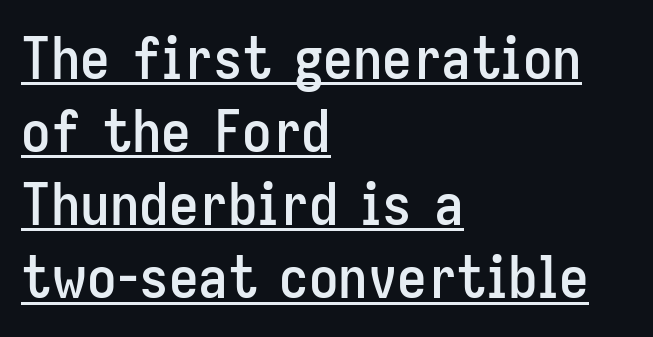
The image shows 59 px condensed sans-serif type, upright; set left-aligned, line spacing 1.24x, normal letter spacing, underlined; low stroke contrast and a medium x-height.
